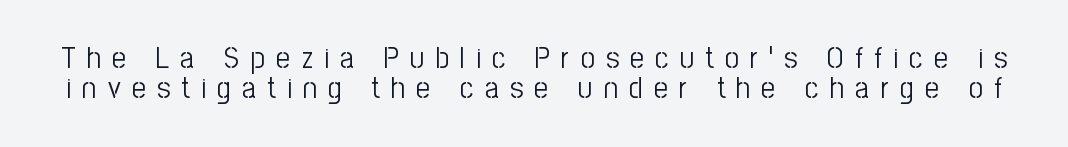
Q: Is the text bold? A: No.
Q: Is the text italic (slanted)? A: No, it is upright.
Q: Is the typeface a serif or a sans-serif typeface? A: Sans-serif.
Q: Is the text underlined? A: No.
Q: Is the spacing between letters normal or unusually wide? A: Unusually wide.
Q: Is the spacing between lines tight, normal or loose? A: Tight.
Q: Width (condensed, normal, or wide)? A: Condensed.
Q: Stroke contrast? A: Low.
Q: x-height? A: Medium.
Q: Monospaced? A: No.
